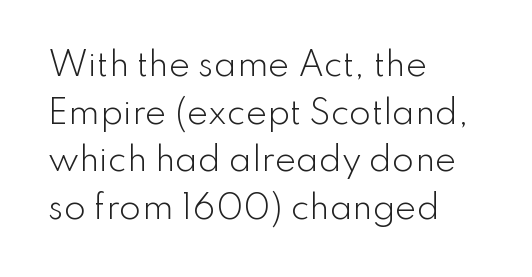
Q: Is the text bold? A: No.
Q: Is the text italic (slanted)? A: No, it is upright.
Q: Is the typeface a serif or a sans-serif typeface? A: Sans-serif.
Q: Is the text underlined? A: No.
Q: How is the paragraph aligned? A: Left-aligned.
Q: Is the spacing between letters normal or unusually wide? A: Normal.
Q: Is the spacing between lines tight, normal or loose? A: Normal.
Q: Width (condensed, normal, or wide)? A: Normal.
Q: Stroke contrast? A: Low.
Q: x-height? A: Small.
Q: Monospaced? A: No.
